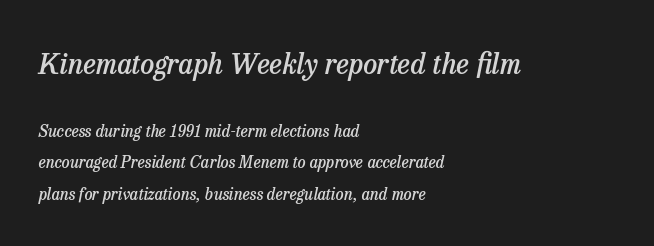
Proportional: the letters do not fall into vertical columns. This layout puts the oversized block above and the modest block below. This block would shrink considerably if given ordinary leading; it's expanded now. Clear beneath every line of the passage. The face used here has a pronounced slope to its letters. Strokes here are thickened, but only to semibold level.
